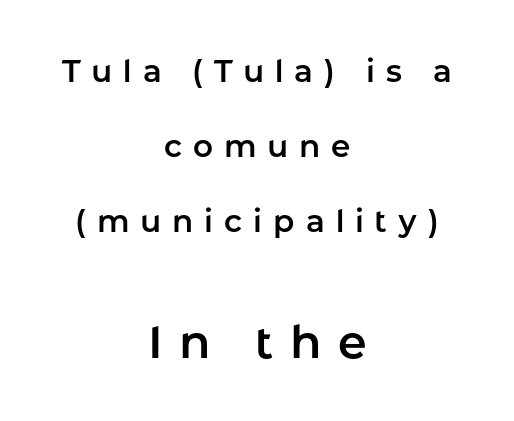
The image shows 46 px sans-serif type, upright; set centered, loose line spacing (2.42x), unusually wide letter spacing (+0.36 em), not underlined; the second (bottom) block is 1.48x larger; low stroke contrast and a medium x-height.
